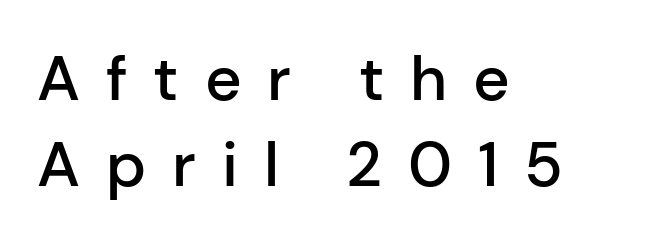
The image shows 63 px semibold sans-serif type, upright; set left-aligned, normal line spacing (1.37x), unusually wide letter spacing (+0.41 em), not underlined; low stroke contrast and a medium x-height.
